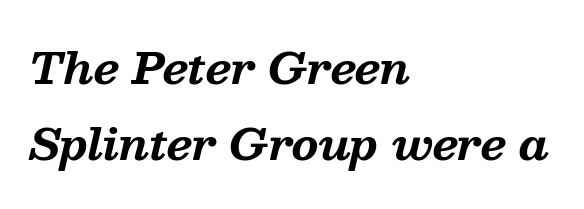
The image shows 43 px bold serif type, italic (leaning right); set left-aligned, line spacing 1.76x, normal letter spacing, not underlined; medium stroke contrast and a medium x-height.
